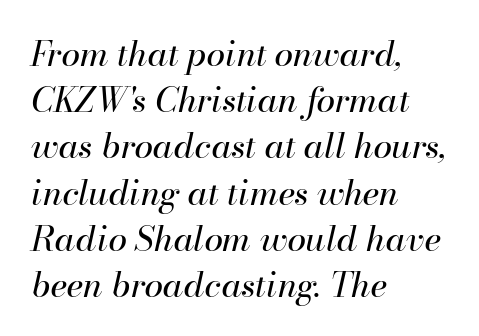
Q: Is the text bold? A: No.
Q: Is the text italic (slanted)? A: Yes, it leans right by about 13 degrees.
Q: Is the text underlined? A: No.
Q: How is the paragraph aligned? A: Left-aligned.
Q: Is the spacing between letters normal or unusually wide? A: Normal.
Q: Is the spacing between lines tight, normal or loose? A: Normal.
Q: Width (condensed, normal, or wide)? A: Normal.
Q: Stroke contrast? A: High.
Q: x-height? A: Small.
Q: Monospaced? A: No.
